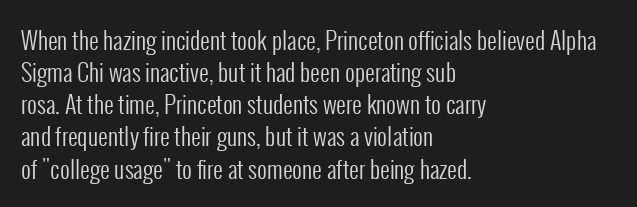
The image shows 24 px text type, upright; set left-aligned, normal line spacing (1.34x), normal letter spacing, not underlined.
